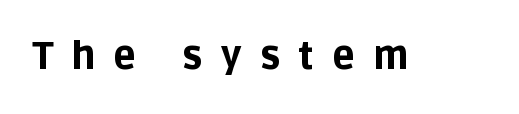
The image shows 38 px bold sans-serif type, upright; set unusually wide letter spacing (+0.48 em), not underlined; low stroke contrast and a large x-height.
